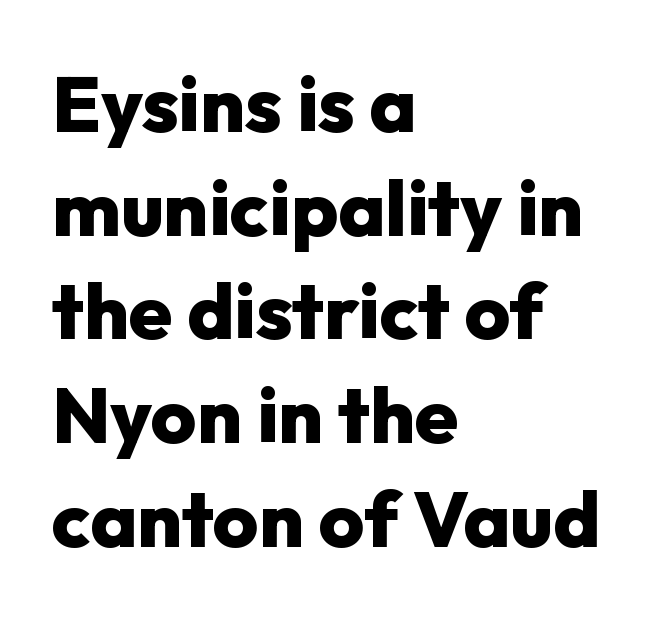
Q: Is the text bold? A: Yes.
Q: Is the text italic (slanted)? A: No, it is upright.
Q: Is the typeface a serif or a sans-serif typeface? A: Sans-serif.
Q: Is the text underlined? A: No.
Q: How is the paragraph aligned? A: Left-aligned.
Q: Is the spacing between letters normal or unusually wide? A: Normal.
Q: Is the spacing between lines tight, normal or loose? A: Normal.
Q: Width (condensed, normal, or wide)? A: Normal.
Q: Stroke contrast? A: Low.
Q: x-height? A: Medium.
Q: Monospaced? A: No.
